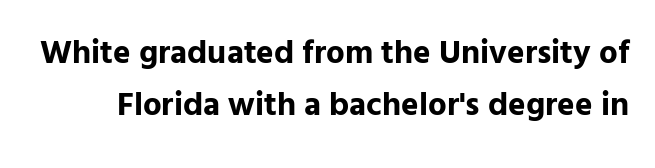
Honestly, the row spacing looks completely unremarkable. Quick note: underline off. Is the letter spacing exaggerated? No — it looks like the ordinary default. A dark, heavy texture on the line: the type is bold. Letterform terminals end flat and unadorned throughout the passage.
